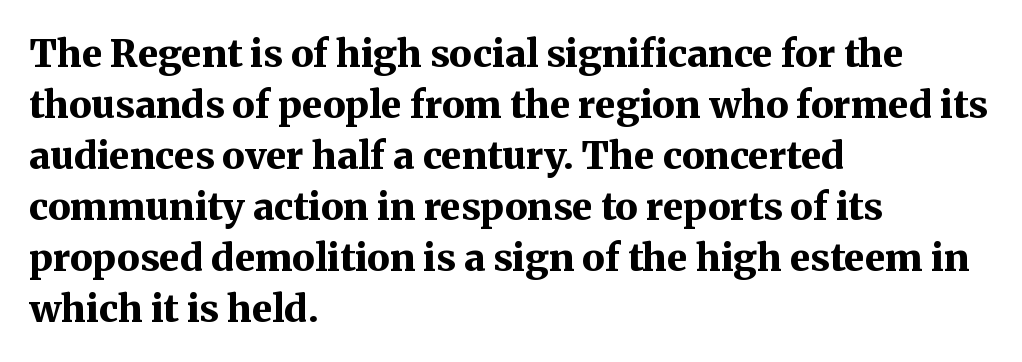
The image shows 38 px bold serif type, upright; set left-aligned, normal line spacing (1.34x), normal letter spacing, not underlined; medium stroke contrast and a medium x-height.
